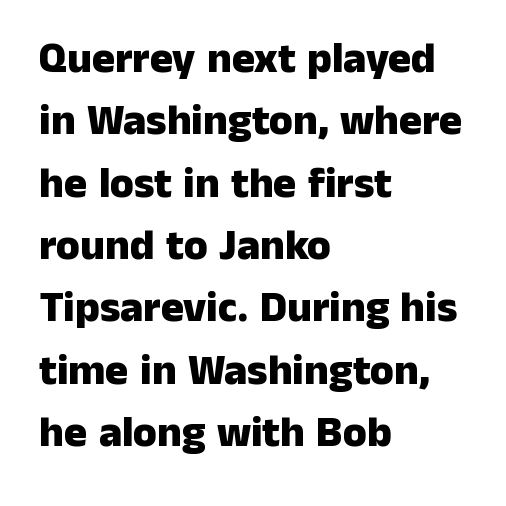
Spacing verdict: proportional, widths tailored to each character. The font family rendered here belongs to the sans-serif group. You can tell it's not italic because the verticals are truly vertical. Each glyph is drawn with heavy, bold strokes. The paragraph has a hard left edge and a soft right edge.
